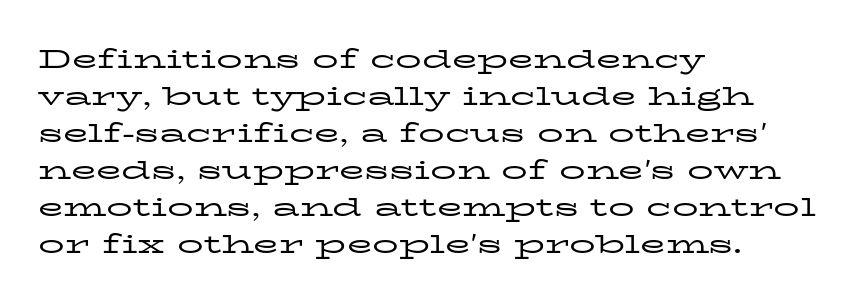
Rule under the text: the space is simply empty. The tracking reads as untouched default to a designer's eye. Compared with a typical body face, this is equally light or lighter still. A student would call this left alignment; a typographer would say flush left, rag right. The rows are spaced the way most documents space them.
